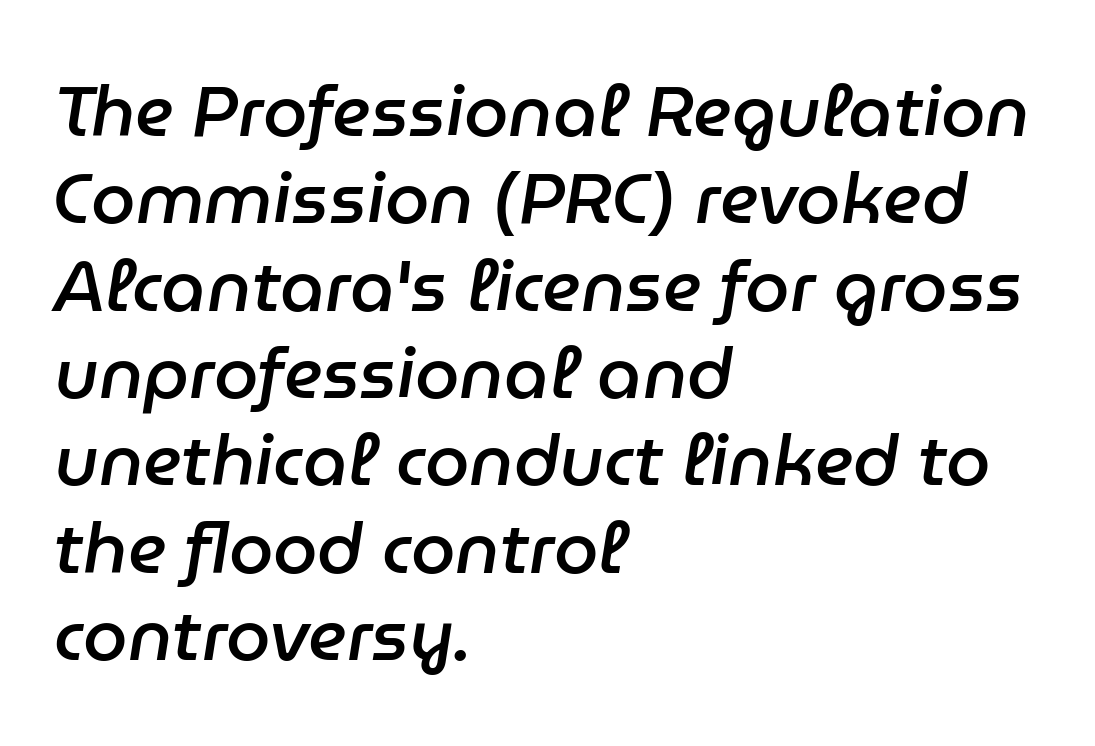
The image shows 71 px semibold type, italic (leaning right); set left-aligned, line spacing 1.23x, normal letter spacing, not underlined; low stroke contrast and a medium x-height.
